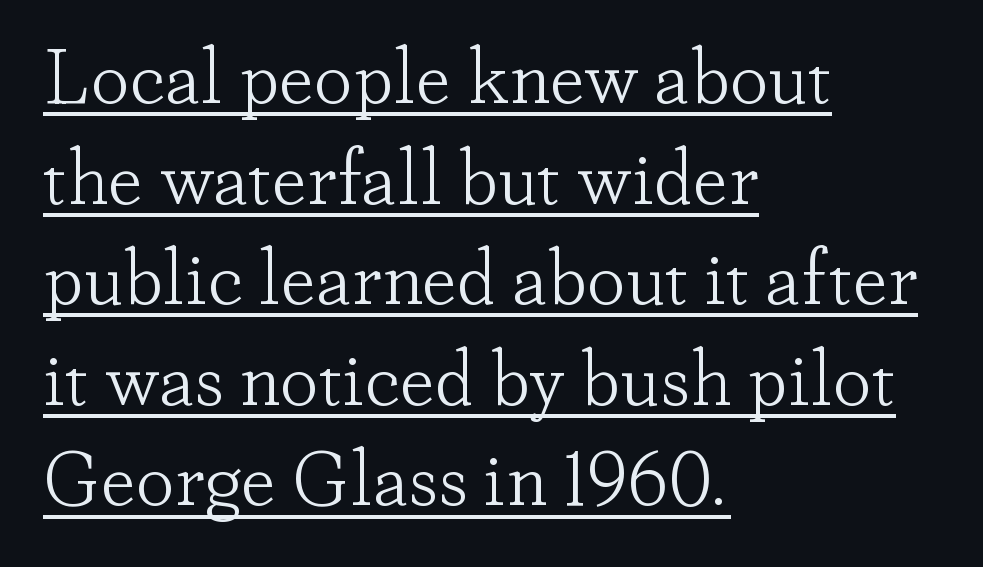
This rendering employs a face with finishing strokes, i.e., a serif. The type sits square on the baseline with zero lean. Counters stay open thanks to moderate or lighter strokes. The paragraph shown leans on its left margin. The tracking reads as untouched default to a designer's eye.
